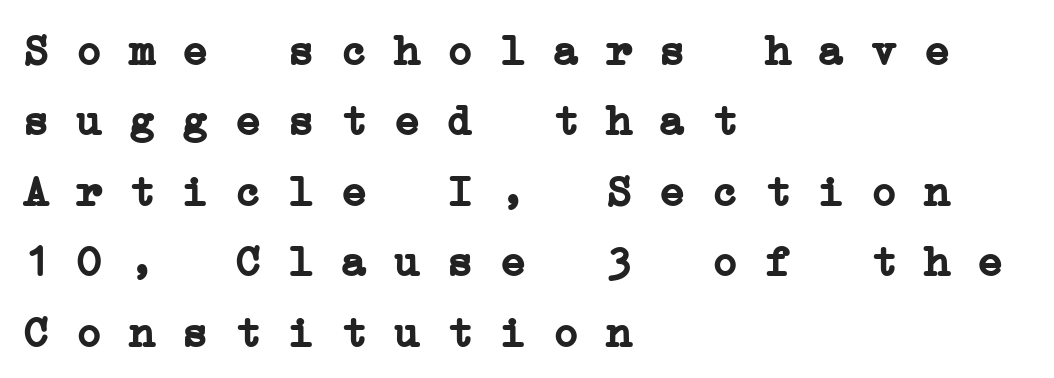
I'd call this a serif setting — the letters wear small feet. A bare baseline throughout the passage. Is the block centered? No — it sits flush against the left margin. The font is running at its bold setting. Looks like terminal output: every glyph gets an equal slot. This sample uses plain, unmodified letter spacing.
